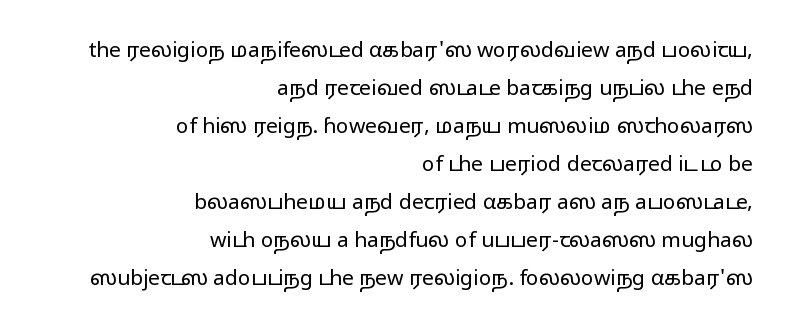
Q: Is the text bold? A: No.
Q: Is the text italic (slanted)? A: No, it is upright.
Q: Is the text underlined? A: No.
Q: How is the paragraph aligned? A: Right-aligned.
Q: Is the spacing between letters normal or unusually wide? A: Normal.
